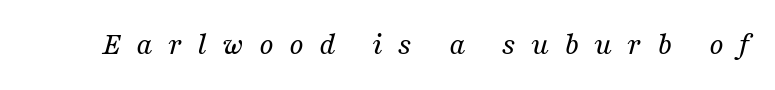
Q: Is the text bold? A: No.
Q: Is the text italic (slanted)? A: Yes, it leans right by about 16 degrees.
Q: Is the typeface a serif or a sans-serif typeface? A: Serif.
Q: Is the text underlined? A: No.
Q: Is the spacing between letters normal or unusually wide? A: Unusually wide.
Q: Width (condensed, normal, or wide)? A: Normal.
Q: Stroke contrast? A: Medium.
Q: x-height? A: Medium.
Q: Monospaced? A: No.
